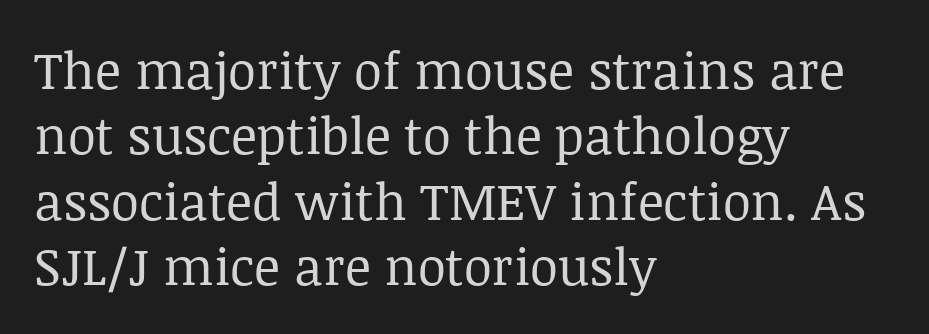
{"serif": "yes", "italic": "no", "bold": "no", "weight": "regular", "width": "normal", "stroke_contrast": "low", "x_height": "large", "monospaced": "no", "underline": "no", "align": "left", "line_spacing": "normal", "line_spacing_ratio": 1.28, "letter_spacing": "normal", "letter_spacing_em": 0.0, "glyph_px": 51}
